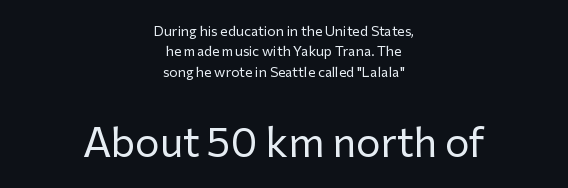
The following chunk of copy outweighs the initial chunk in type size. The rendering keeps characters at their native spacing. The lines sit at an ordinary, default distance from one another. These glyphs show unthickened strokes, regular width or finer.
